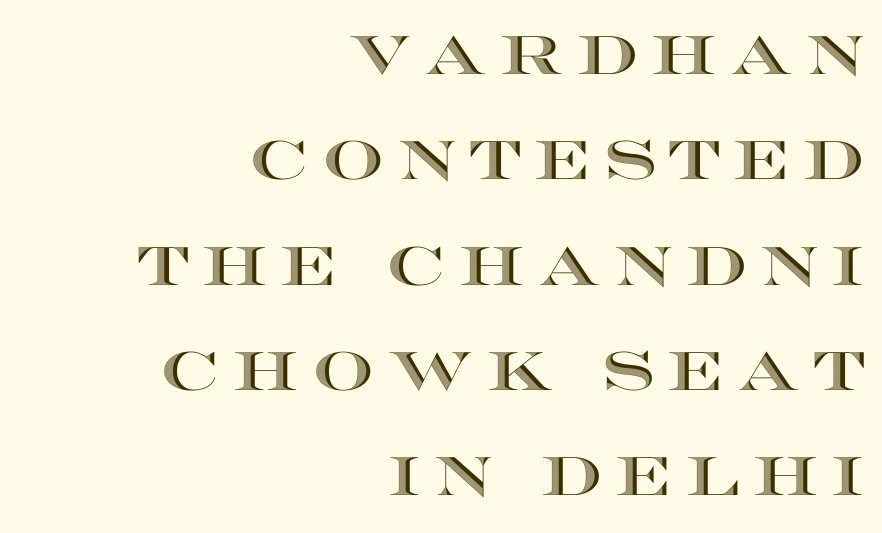
Quick note: interline space is abundant. Varying glyph widths throughout — classic text-font behaviour. You could only call the tracking loose — the letters float apart. Posture: upright roman.
